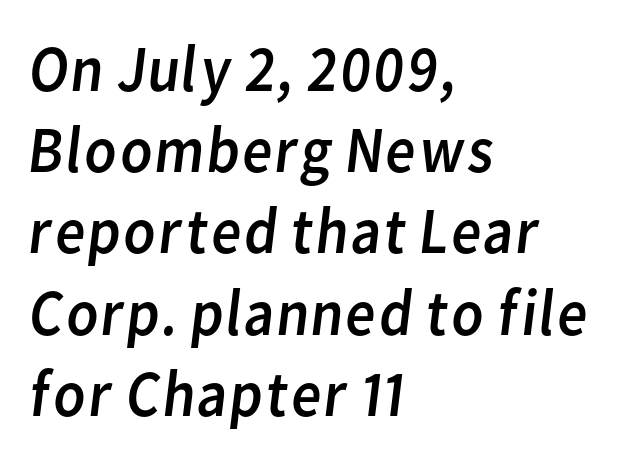
{"serif": "no", "bold": "no", "weight": "regular", "width": "normal", "stroke_contrast": "low", "x_height": "medium", "monospaced": "no", "underline": "no", "align": "left", "line_spacing_ratio": 1.23, "letter_spacing": "normal", "letter_spacing_em": 0.0, "glyph_px": 66}
